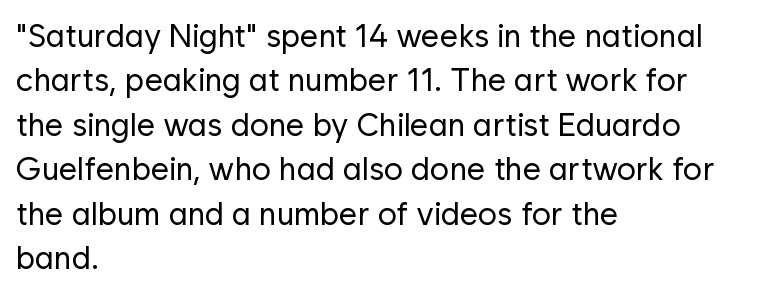
Q: Is the text bold? A: No.
Q: Is the text italic (slanted)? A: No, it is upright.
Q: Is the typeface a serif or a sans-serif typeface? A: Sans-serif.
Q: Is the text underlined? A: No.
Q: How is the paragraph aligned? A: Left-aligned.
Q: Is the spacing between letters normal or unusually wide? A: Normal.
Q: Is the spacing between lines tight, normal or loose? A: Normal.
Q: Width (condensed, normal, or wide)? A: Normal.
Q: Stroke contrast? A: Low.
Q: x-height? A: Medium.
Q: Monospaced? A: No.
